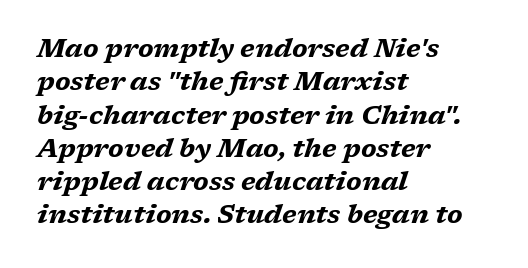
The image shows 26 px bold type, italic (leaning right); set left-aligned, normal line spacing (1.28x), normal letter spacing, not underlined.
